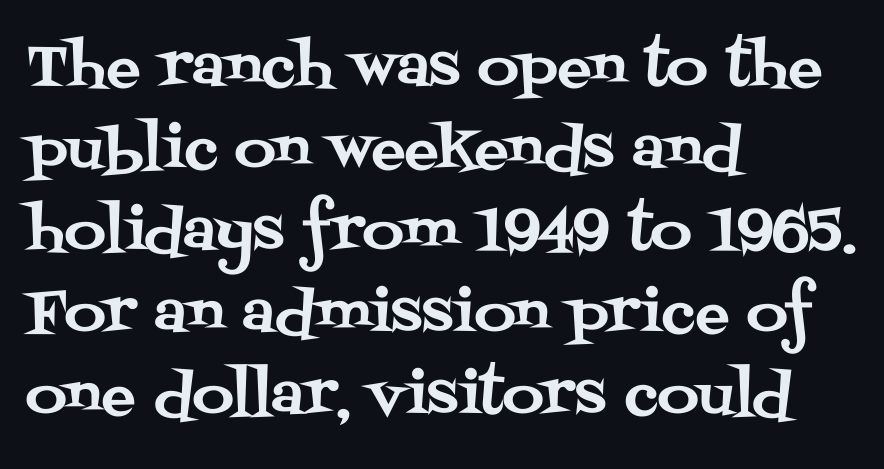
The image shows 57 px serif type, upright; set left-aligned, normal line spacing (1.44x), normal letter spacing, not underlined; medium stroke contrast and a large x-height.
